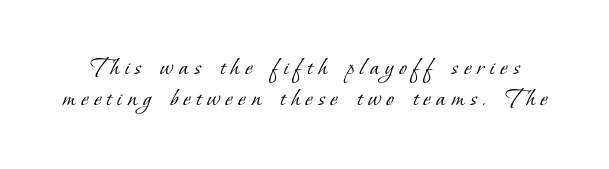
{"serif": "yes", "bold": "no", "weight": "light", "width": "normal", "stroke_contrast": "low", "x_height": "small", "monospaced": "no", "underline": "no", "line_spacing": "tight", "line_spacing_ratio": 1.12, "letter_spacing": "wide", "letter_spacing_em": 0.21, "glyph_px": 28}
